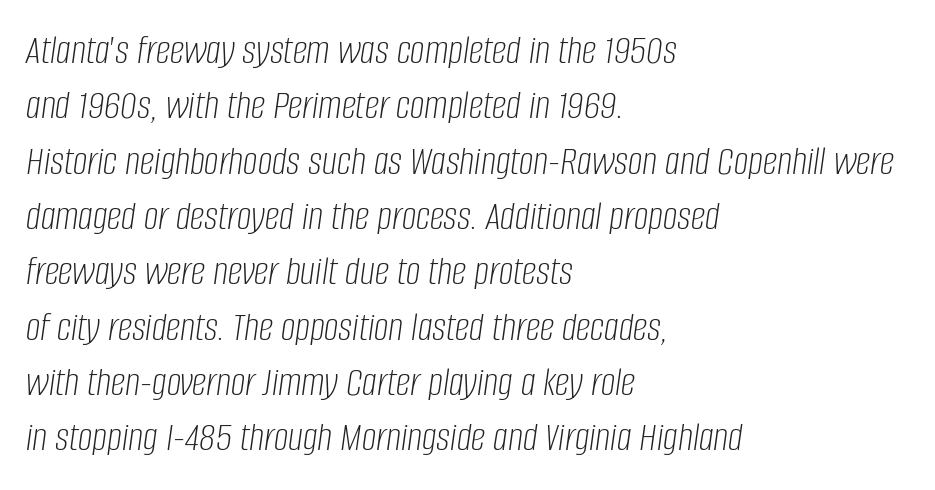
A typesetter would mark this as italic. Stroke mass is kept to a normal reading level or below. The space directly below the letters is spotless. The letters advance in unequal steps, a hallmark of proportional type. Notice how the passage keeps a crisp vertical edge on the left only. Each new line begins a customary step beneath the previous one.
